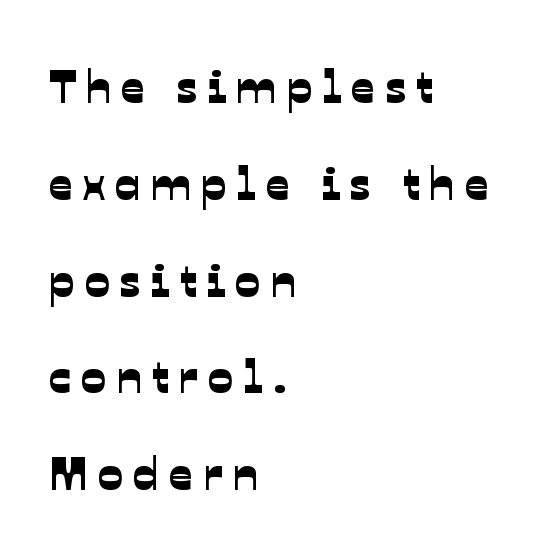
{"serif": "no", "width": "normal", "stroke_contrast": "low", "x_height": "medium", "monospaced": "no", "underline": "no", "align": "left", "line_spacing": "loose", "line_spacing_ratio": 2.06, "letter_spacing": "wide", "letter_spacing_em": 0.21, "glyph_px": 47}
